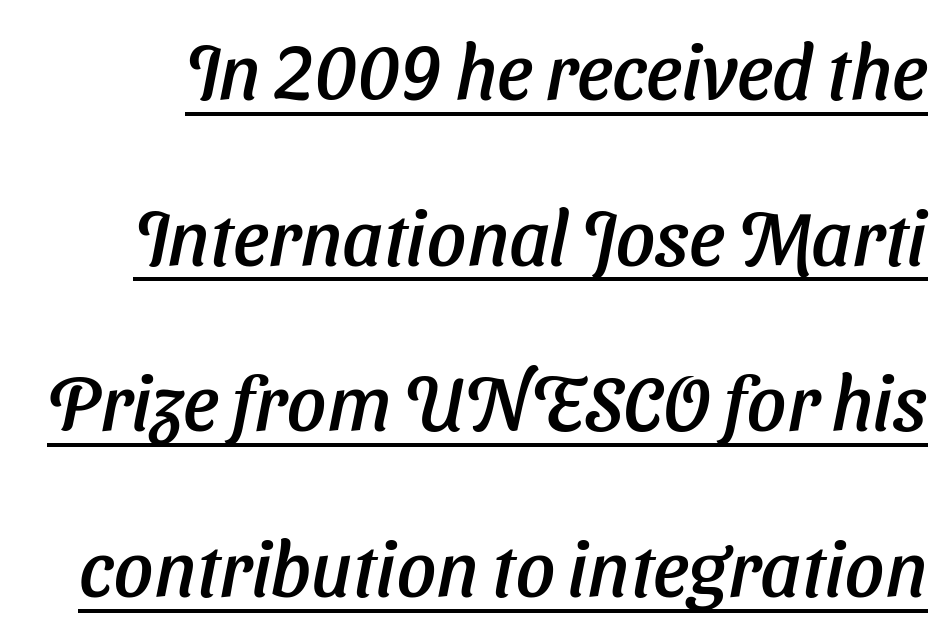
{"width": "normal", "stroke_contrast": "low", "x_height": "medium", "monospaced": "no", "underline": "yes", "line_spacing": "loose", "line_spacing_ratio": 2.15, "letter_spacing": "normal", "letter_spacing_em": 0.0, "glyph_px": 77}
